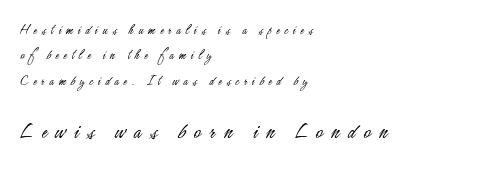
{"bold": "no", "underline": "no", "align": "left", "line_spacing_ratio": 1.81, "letter_spacing": "wide", "letter_spacing_em": 0.34, "larger_block": "second", "size_ratio": 1.71, "glyph_px": 24}
